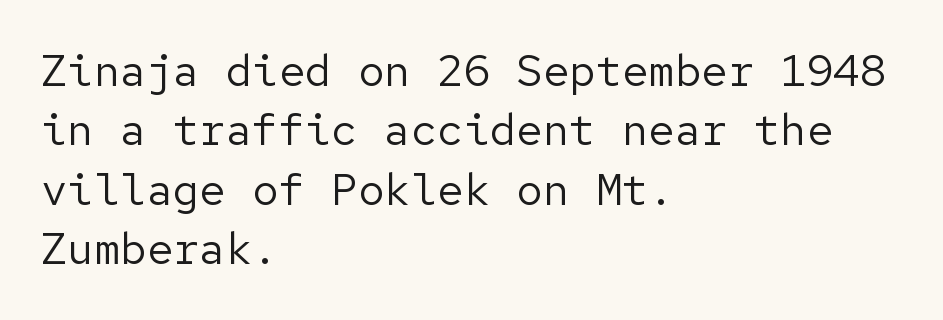
Q: Is the text bold? A: No.
Q: Is the text italic (slanted)? A: No, it is upright.
Q: Is the typeface a serif or a sans-serif typeface? A: Sans-serif.
Q: Is the text underlined? A: No.
Q: How is the paragraph aligned? A: Left-aligned.
Q: Is the spacing between letters normal or unusually wide? A: Normal.
Q: Is the spacing between lines tight, normal or loose? A: Normal.
Q: Width (condensed, normal, or wide)? A: Normal.
Q: Stroke contrast? A: Low.
Q: x-height? A: Medium.
